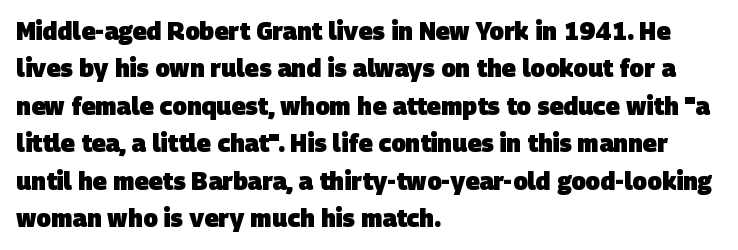
Q: Is the text bold? A: Yes.
Q: Is the text underlined? A: No.
Q: How is the paragraph aligned? A: Left-aligned.
Q: Is the spacing between letters normal or unusually wide? A: Normal.
Q: Is the spacing between lines tight, normal or loose? A: Normal.
